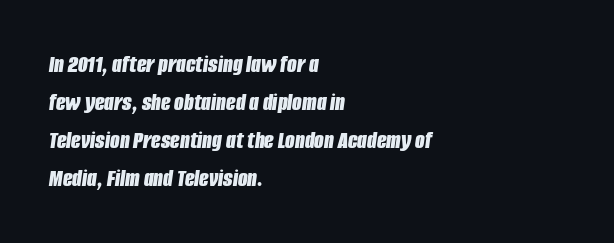
Q: Is the text bold? A: Yes.
Q: Is the text italic (slanted)? A: Yes, it leans right by about 8 degrees.
Q: Is the text underlined? A: No.
Q: How is the paragraph aligned? A: Left-aligned.
Q: Is the spacing between letters normal or unusually wide? A: Normal.
Q: Is the spacing between lines tight, normal or loose? A: Normal.
